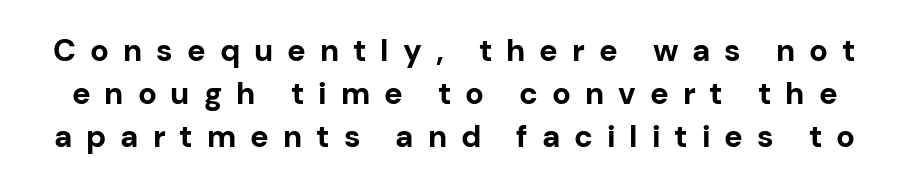
Plain, unruled lines of type. Rendered with straight, roman letterforms. Caption: bold face, heavy strokes. Someone cranked the tracking dial way up on this one.
